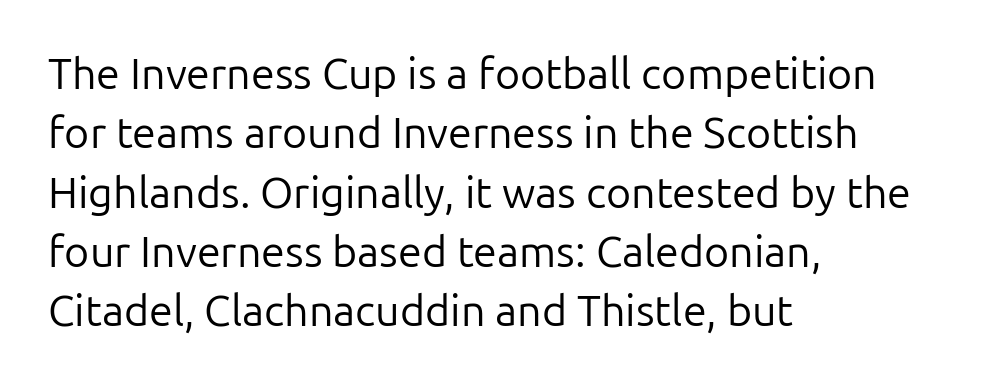
Are there feet on the stems? There aren't — it's a sans. The passage shown is typed in a proportional face where columns would drift. These lines keep a tight, regular rhythm from letter to letter. The letters stand upright; this is a roman face. Where is the straight margin? On the left. Normally led — the rows are evenly, conventionally spaced.
